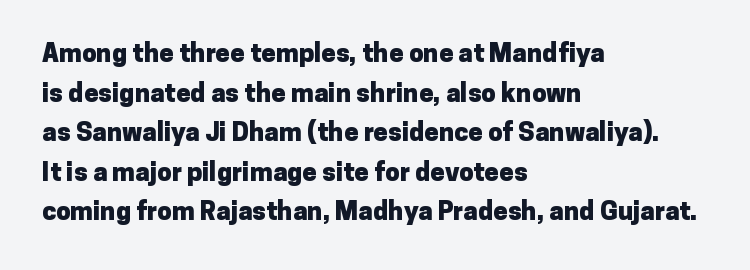
The image shows 26 px bold type, upright; set left-aligned, normal line spacing (1.52x), normal letter spacing, not underlined.
